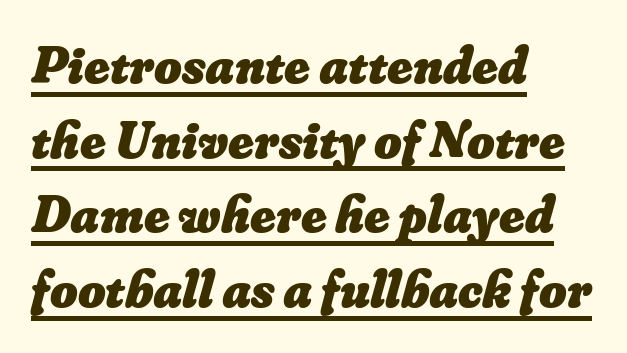
Q: Is the text bold? A: Yes.
Q: Is the text underlined? A: Yes.
Q: How is the paragraph aligned? A: Left-aligned.
Q: Is the spacing between letters normal or unusually wide? A: Normal.
Q: Is the spacing between lines tight, normal or loose? A: Normal.
Q: Width (condensed, normal, or wide)? A: Normal.
Q: Stroke contrast? A: Low.
Q: x-height? A: Small.
Q: Monospaced? A: No.
